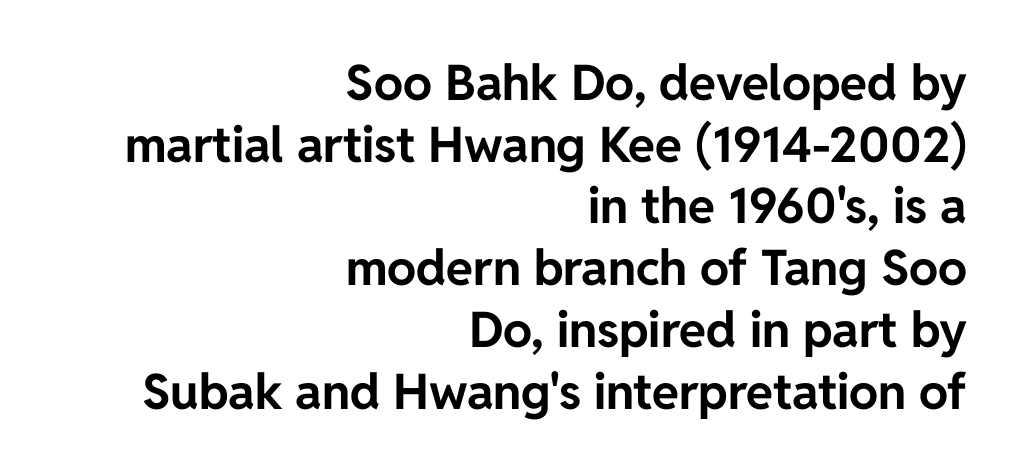
The image shows 49 px bold sans-serif type, upright; set right-aligned, normal line spacing (1.26x), normal letter spacing, not underlined; low stroke contrast and a medium x-height.
